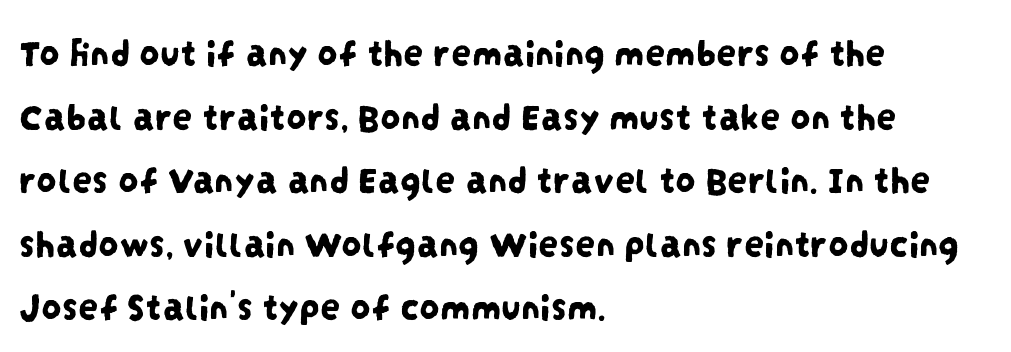
Q: Is the typeface a serif or a sans-serif typeface? A: Sans-serif.
Q: Is the text underlined? A: No.
Q: How is the paragraph aligned? A: Left-aligned.
Q: Is the spacing between letters normal or unusually wide? A: Normal.
Q: Is the spacing between lines tight, normal or loose? A: Normal.
Q: Width (condensed, normal, or wide)? A: Condensed.
Q: Stroke contrast? A: Low.
Q: x-height? A: Large.
Q: Monospaced? A: No.
